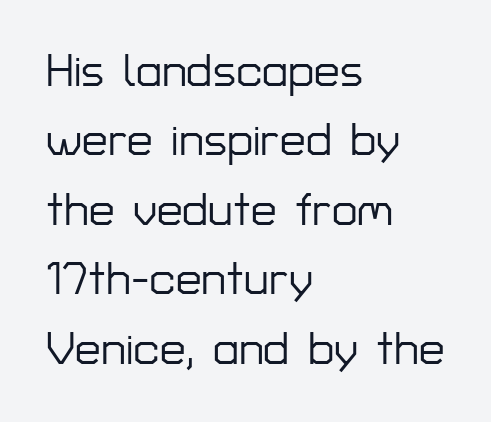
The letters stand upright; this is a roman face. A clean baseline with only descenders dipping below it. If you measured baseline to baseline, you'd find a middling distance. The face used here is a sans, in the tradition of grotesques and geometrics. Proportional: the letters do not fall into vertical columns. The rag falls on the right side of this text block.
